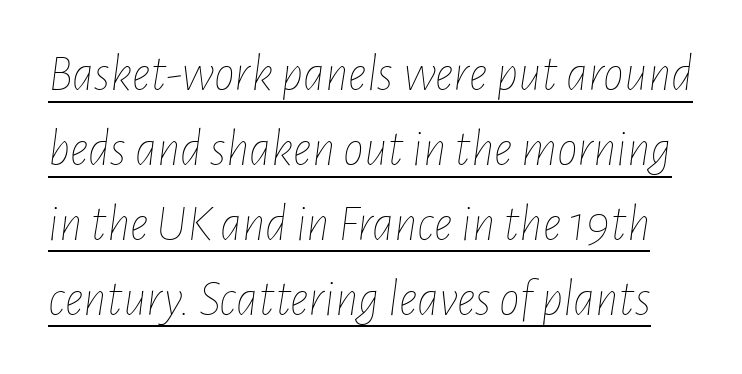
Q: Is the text bold? A: No.
Q: Is the text italic (slanted)? A: Yes, it leans right by about 7 degrees.
Q: Is the text underlined? A: Yes.
Q: Is the spacing between letters normal or unusually wide? A: Normal.
Q: Is the spacing between lines tight, normal or loose? A: Normal.
Q: Width (condensed, normal, or wide)? A: Condensed.
Q: Stroke contrast? A: Low.
Q: x-height? A: Medium.
Q: Monospaced? A: No.
